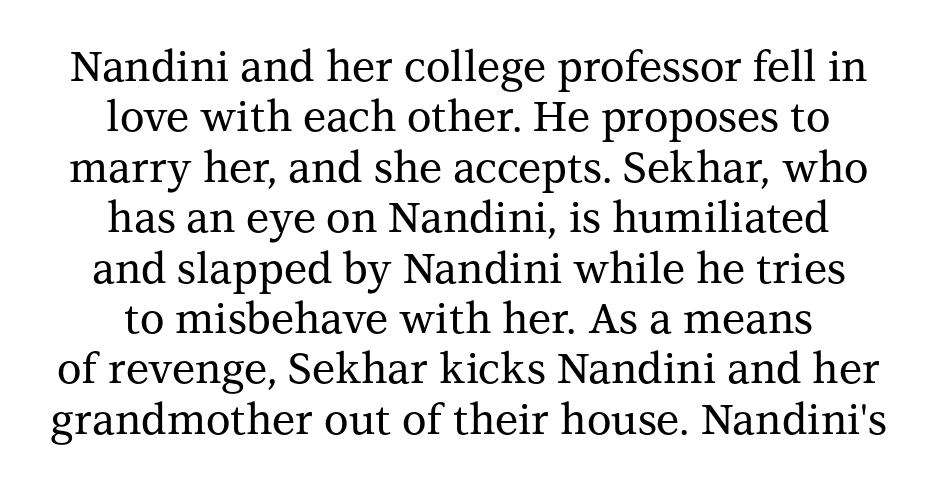
{"serif": "yes", "italic": "no", "width": "normal", "stroke_contrast": "medium", "x_height": "medium", "monospaced": "no", "underline": "no", "line_spacing_ratio": 1.2, "letter_spacing": "normal", "letter_spacing_em": 0.0, "glyph_px": 42}
